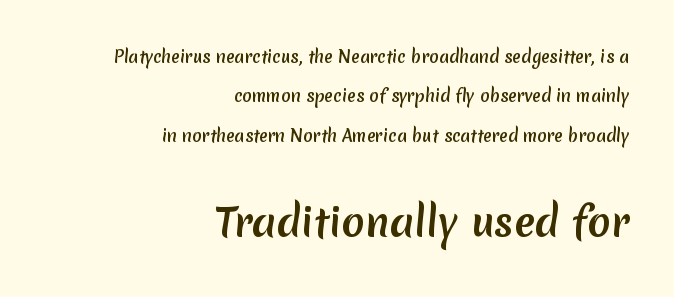
Q: Is the text bold? A: Yes.
Q: Is the typeface a serif or a sans-serif typeface? A: Sans-serif.
Q: Is the text underlined? A: No.
Q: How is the paragraph aligned? A: Right-aligned.
Q: Is the spacing between letters normal or unusually wide? A: Normal.
Q: Is the spacing between lines tight, normal or loose? A: Loose.
Q: Which block of text is set in a larger size, the first (top) or the second (bottom)? A: The second (bottom) one.
Q: Width (condensed, normal, or wide)? A: Normal.
Q: Stroke contrast? A: Low.
Q: x-height? A: Medium.
Q: Monospaced? A: No.
